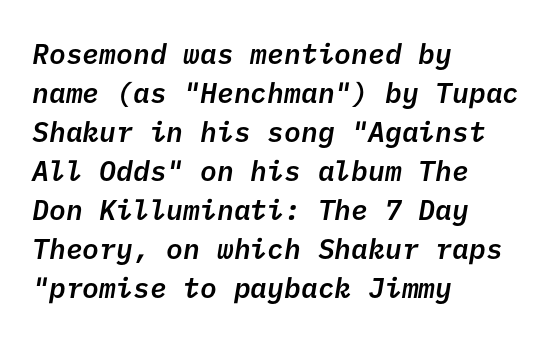
{"serif": "no", "bold": "semi", "weight": "semibold", "width": "normal", "stroke_contrast": "low", "x_height": "medium", "underline": "no", "align": "left", "line_spacing": "normal", "line_spacing_ratio": 1.39, "letter_spacing": "normal", "letter_spacing_em": 0.0, "glyph_px": 28}
